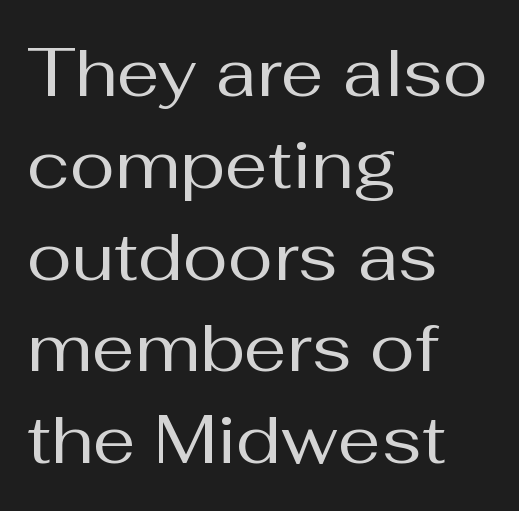
Tall strokes in this sample are plumb rather than angled. Each stroke keeps to a modest, everyday thickness or less. Is there much room between lines? A standard amount, neither cramped nor airy. The zone under the glyphs is completely vacant. Looks like regular typesetting: each glyph gets only the width it needs.
